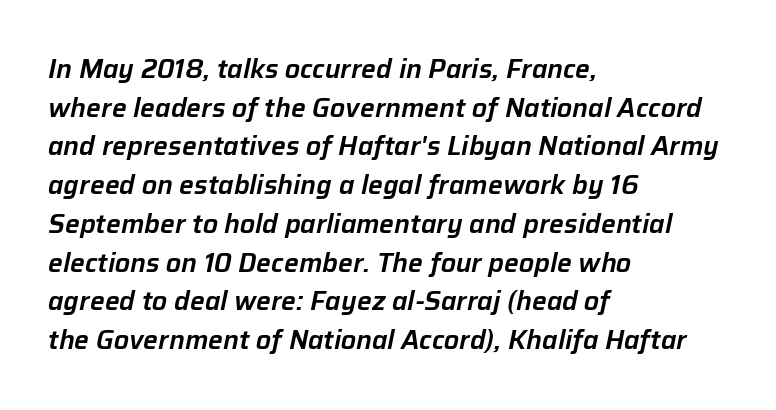
The space beneath each line is pristine and unruled. Students, observe: this is what conventionally led text looks like. Slanted lettering throughout. The type is set solid horizontally, with unmodified tracking.
